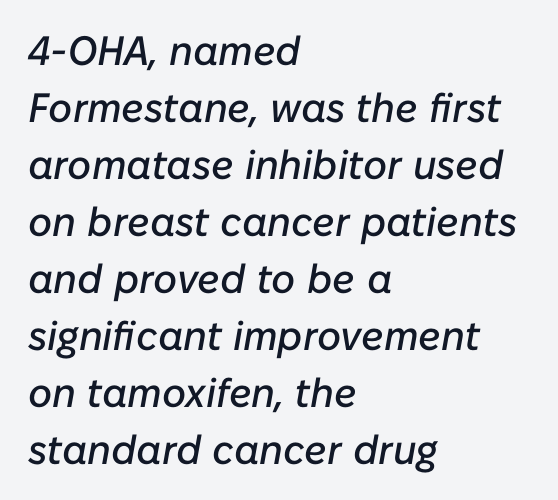
Q: Is the text italic (slanted)? A: Yes, it leans right by about 10 degrees.
Q: Is the text underlined? A: No.
Q: How is the paragraph aligned? A: Left-aligned.
Q: Is the spacing between letters normal or unusually wide? A: Normal.
Q: Is the spacing between lines tight, normal or loose? A: Normal.
Q: Width (condensed, normal, or wide)? A: Normal.
Q: Stroke contrast? A: Low.
Q: x-height? A: Medium.
Q: Monospaced? A: No.
